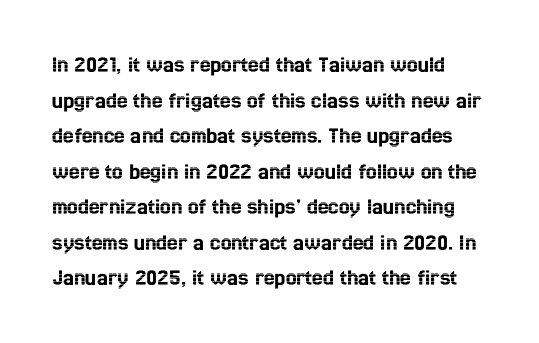
Q: Is the text italic (slanted)? A: No, it is upright.
Q: Is the text underlined? A: No.
Q: Is the spacing between letters normal or unusually wide? A: Normal.
Q: Is the spacing between lines tight, normal or loose? A: Normal.
